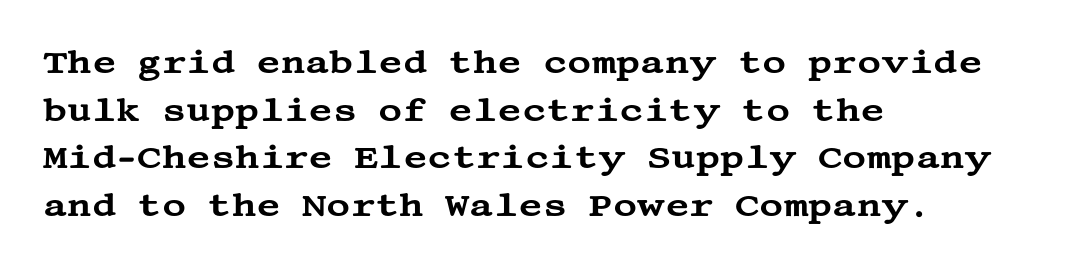
Descender tails drop into unmarked territory. The block of text has a typical density, with ordinary space between rows. Each word holds together tightly as a unit, with standard inter-letter gaps. Unlike italic type, these characters show no tilt at all. The typesetter chose a ragged-right arrangement here.
